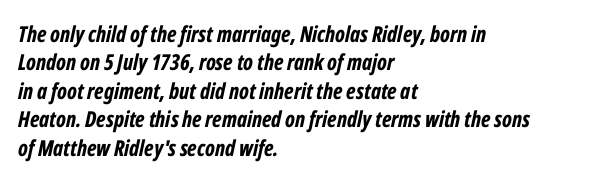
The image shows 22 px bold type, italic (leaning right); set left-aligned, normal line spacing (1.29x), normal letter spacing, not underlined.
